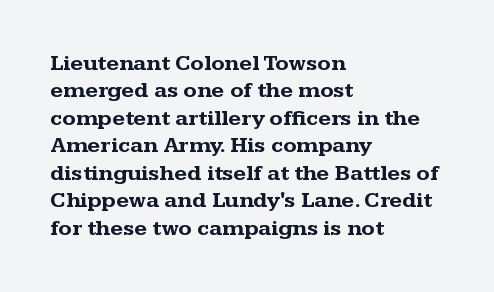
Only glyphs here, with clear space below each row. The type sits square on the baseline with zero lean. Short note: letters normally spaced. Summary of vertical rhythm: regular, with standard interline spacing. Thick stems and heavy bowls — unmistakably bold. Short and long lines alike share a common starting point at left.
